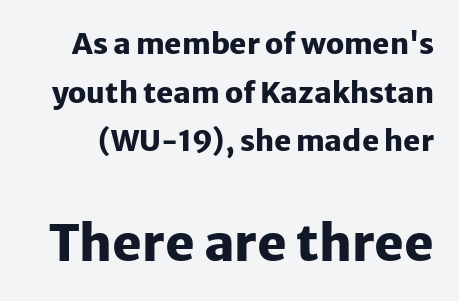
Q: Is the text bold? A: Yes.
Q: Is the text italic (slanted)? A: No, it is upright.
Q: Is the typeface a serif or a sans-serif typeface? A: Sans-serif.
Q: Is the text underlined? A: No.
Q: Is the spacing between letters normal or unusually wide? A: Normal.
Q: Is the spacing between lines tight, normal or loose? A: Normal.
Q: Which block of text is set in a larger size, the first (top) or the second (bottom)? A: The second (bottom) one.
Q: Width (condensed, normal, or wide)? A: Normal.
Q: Stroke contrast? A: Low.
Q: x-height? A: Medium.
Q: Monospaced? A: No.
